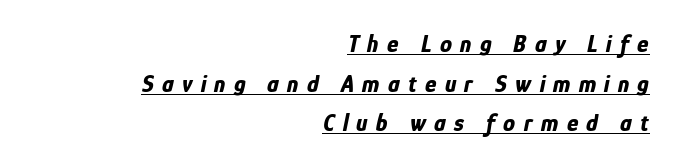
{"italic": "yes", "lean": "right", "slant_degrees": 12, "bold": "yes", "underline": "yes", "align": "right", "line_spacing": "normal", "line_spacing_ratio": 1.65, "letter_spacing": "wide", "letter_spacing_em": 0.35, "glyph_px": 24}
